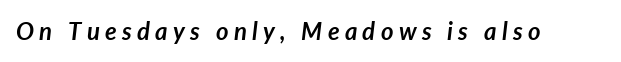
The image shows 24 px bold type, italic (leaning right); set unusually wide letter spacing (+0.22 em), not underlined.
